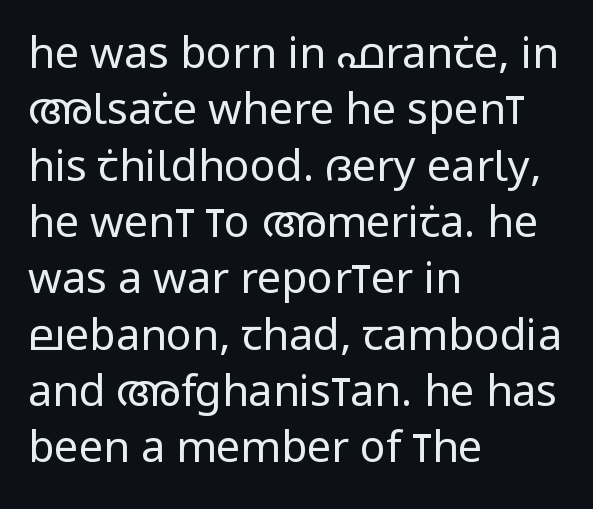
The glyphs in this specimen are sans serif. Words float on clear page, feet unadorned. The font is comparable to plain body text, perhaps lighter. Tall strokes in this sample are plumb rather than angled. Vertically, the passage feels balanced, rows spaced as you'd expect. The ragged edge is on the right, which tells us the setting is flush left.
